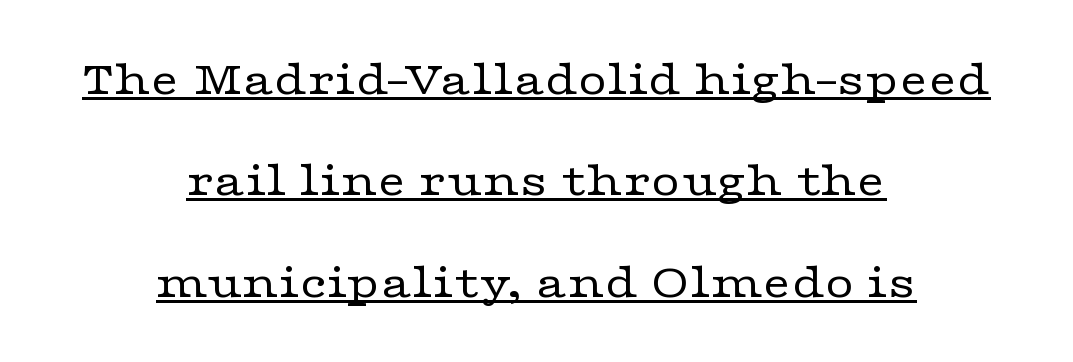
The image shows 50 px regular-weight, wide serif type, upright; set centered, loose line spacing (2.03x), normal letter spacing, underlined; low stroke contrast and a medium x-height.
